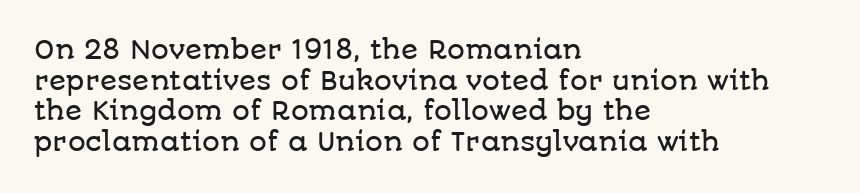
Q: Is the text italic (slanted)? A: No, it is upright.
Q: Is the text underlined? A: No.
Q: How is the paragraph aligned? A: Left-aligned.
Q: Is the spacing between letters normal or unusually wide? A: Normal.
